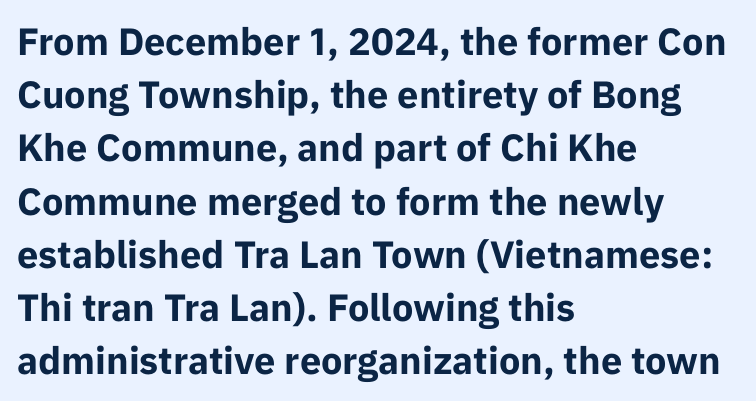
{"serif": "no", "italic": "no", "bold": "yes", "weight": "bold", "width": "normal", "stroke_contrast": "low", "x_height": "medium", "monospaced": "no", "underline": "no", "align": "left", "line_spacing": "normal", "line_spacing_ratio": 1.4, "letter_spacing": "normal", "letter_spacing_em": 0.0, "glyph_px": 38}
